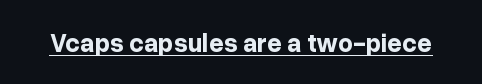
{"italic": "no", "bold": "yes", "underline": "yes", "letter_spacing": "normal", "letter_spacing_em": 0.0, "glyph_px": 26}
